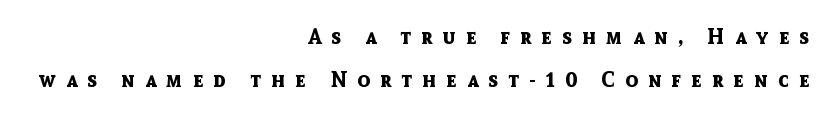
{"italic": "no", "bold": "yes", "underline": "no", "align": "right", "line_spacing": "loose", "line_spacing_ratio": 2.07, "letter_spacing": "wide", "letter_spacing_em": 0.49, "glyph_px": 21}
